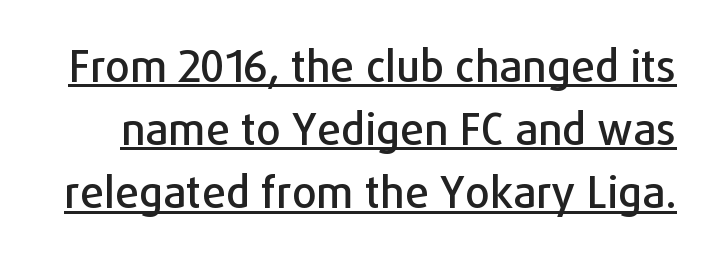
The image shows 43 px sans-serif type, upright; set normal line spacing (1.47x), normal letter spacing, underlined; low stroke contrast and a medium x-height.
